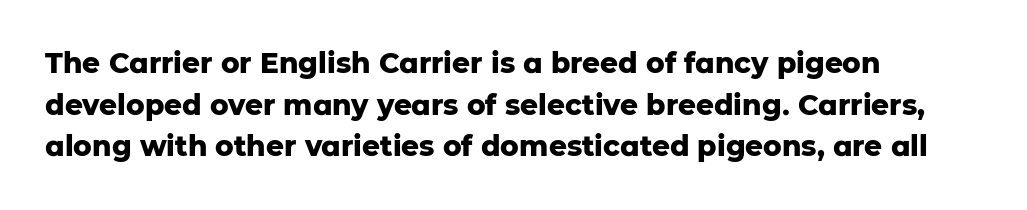
The image shows 28 px heavy sans-serif type, upright; set left-aligned, normal line spacing (1.49x), normal letter spacing, not underlined; low stroke contrast and a medium x-height.
